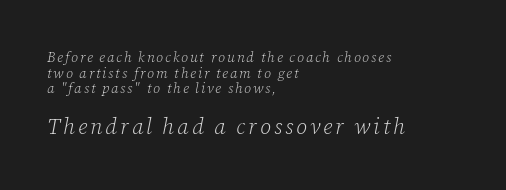
Q: Is the text bold? A: No.
Q: Is the text italic (slanted)? A: Yes, it leans right by about 12 degrees.
Q: Is the text underlined? A: No.
Q: How is the paragraph aligned? A: Left-aligned.
Q: Is the spacing between lines tight, normal or loose? A: Tight.
Q: Which block of text is set in a larger size, the first (top) or the second (bottom)? A: The second (bottom) one.
